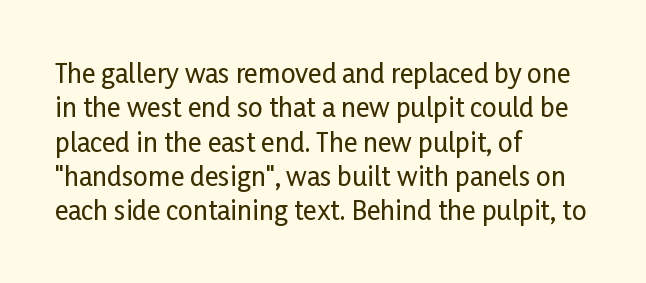
Q: Is the text italic (slanted)? A: No, it is upright.
Q: Is the text underlined? A: No.
Q: How is the paragraph aligned? A: Left-aligned.
Q: Is the spacing between letters normal or unusually wide? A: Normal.
Q: Is the spacing between lines tight, normal or loose? A: Normal.
